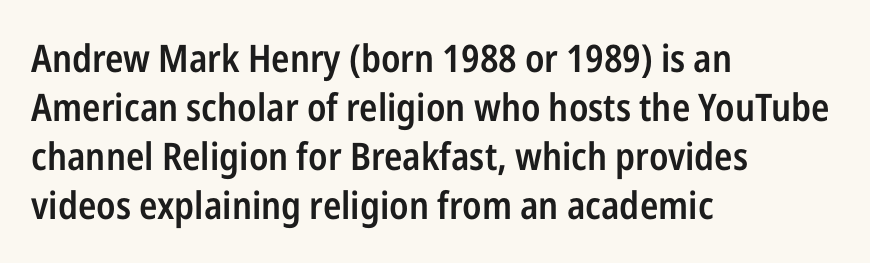
The image shows 38 px semibold, condensed sans-serif type, upright; set left-aligned, normal line spacing (1.29x), normal letter spacing, not underlined; low stroke contrast and a medium x-height.
